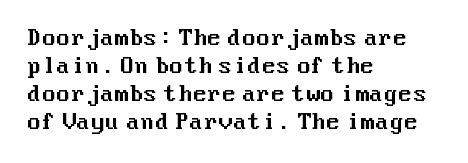
{"italic": "no", "underline": "no", "align": "left", "line_spacing": "normal", "line_spacing_ratio": 1.34, "letter_spacing": "normal", "letter_spacing_em": 0.0, "glyph_px": 21}
